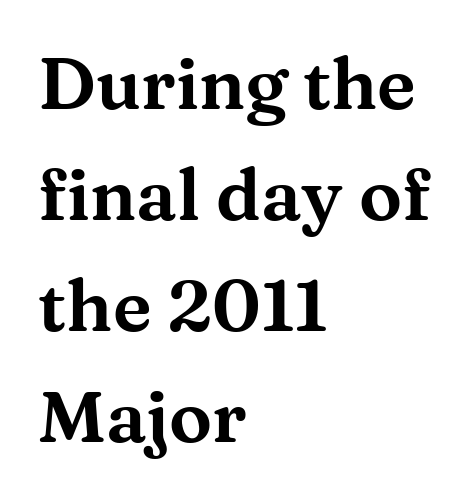
Q: Is the text italic (slanted)? A: No, it is upright.
Q: Is the typeface a serif or a sans-serif typeface? A: Serif.
Q: Is the text underlined? A: No.
Q: How is the paragraph aligned? A: Left-aligned.
Q: Is the spacing between letters normal or unusually wide? A: Normal.
Q: Is the spacing between lines tight, normal or loose? A: Normal.
Q: Width (condensed, normal, or wide)? A: Wide.
Q: Stroke contrast? A: Medium.
Q: x-height? A: Medium.
Q: Monospaced? A: No.
